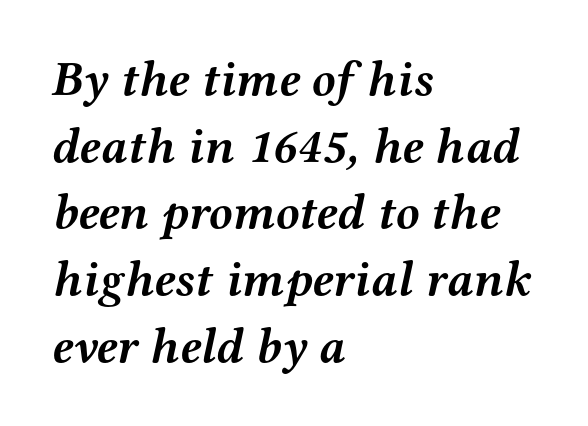
Q: Is the text bold? A: Yes.
Q: Is the text italic (slanted)? A: Yes, it leans right by about 12 degrees.
Q: Is the typeface a serif or a sans-serif typeface? A: Serif.
Q: Is the text underlined? A: No.
Q: How is the paragraph aligned? A: Left-aligned.
Q: Is the spacing between letters normal or unusually wide? A: Normal.
Q: Is the spacing between lines tight, normal or loose? A: Normal.
Q: Width (condensed, normal, or wide)? A: Wide.
Q: Stroke contrast? A: Medium.
Q: x-height? A: Medium.
Q: Monospaced? A: No.
